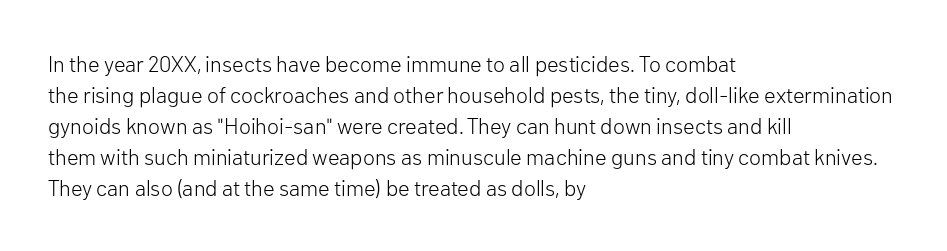
Q: Is the text bold? A: No.
Q: Is the text italic (slanted)? A: No, it is upright.
Q: Is the text underlined? A: No.
Q: How is the paragraph aligned? A: Left-aligned.
Q: Is the spacing between letters normal or unusually wide? A: Normal.
Q: Is the spacing between lines tight, normal or loose? A: Normal.
